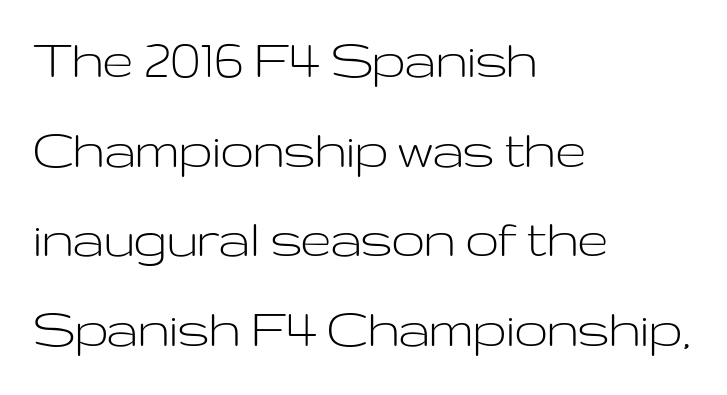
{"serif": "no", "italic": "no", "bold": "no", "weight": "light", "width": "wide", "stroke_contrast": "low", "x_height": "medium", "monospaced": "no", "underline": "no", "align": "left", "line_spacing": "normal", "line_spacing_ratio": 1.52, "letter_spacing": "normal", "letter_spacing_em": 0.0, "glyph_px": 59}
